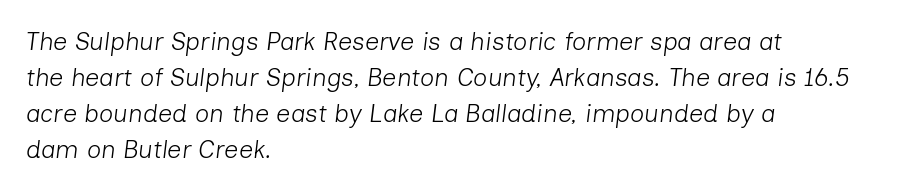
Q: Is the text bold? A: No.
Q: Is the text italic (slanted)? A: Yes, it leans right by about 7 degrees.
Q: Is the text underlined? A: No.
Q: How is the paragraph aligned? A: Left-aligned.
Q: Is the spacing between letters normal or unusually wide? A: Normal.
Q: Is the spacing between lines tight, normal or loose? A: Normal.
